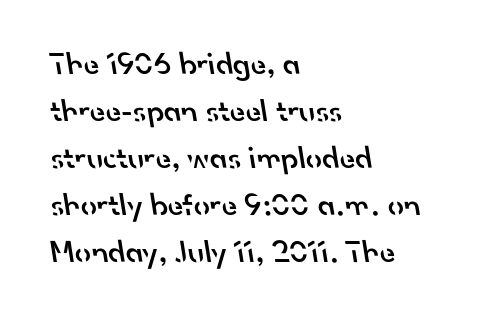
Q: Is the text bold? A: Semi-bold.
Q: Is the typeface a serif or a sans-serif typeface? A: Sans-serif.
Q: Is the text underlined? A: No.
Q: How is the paragraph aligned? A: Left-aligned.
Q: Is the spacing between letters normal or unusually wide? A: Normal.
Q: Is the spacing between lines tight, normal or loose? A: Normal.
Q: Width (condensed, normal, or wide)? A: Normal.
Q: Stroke contrast? A: Low.
Q: x-height? A: Small.
Q: Monospaced? A: No.
